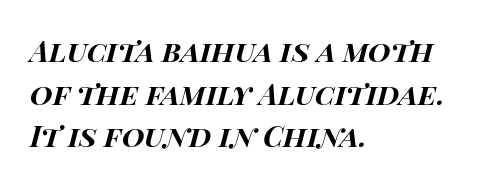
The image shows 29 px bold, wide type, italic (leaning right); set left-aligned, normal line spacing (1.47x), normal letter spacing, not underlined; high stroke contrast and a large x-height.
